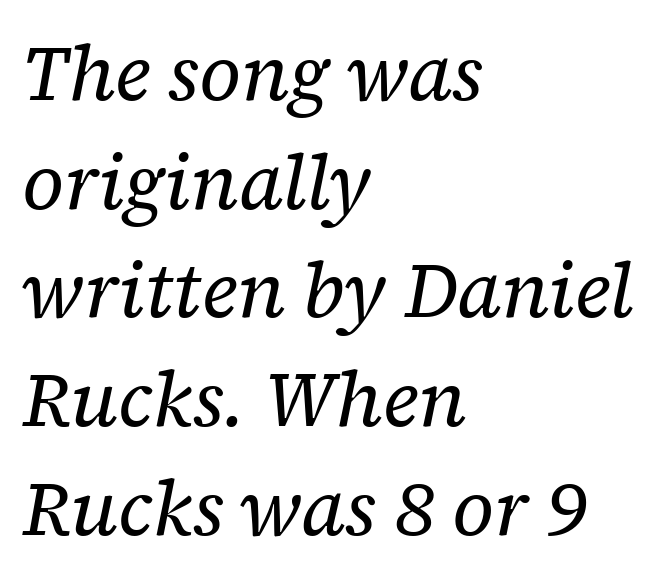
{"serif": "yes", "italic": "yes", "lean": "right", "slant_degrees": 12, "bold": "no", "weight": "regular", "width": "normal", "stroke_contrast": "low", "x_height": "medium", "monospaced": "no", "underline": "no", "align": "left", "line_spacing": "normal", "line_spacing_ratio": 1.43, "letter_spacing": "normal", "letter_spacing_em": 0.0, "glyph_px": 76}
